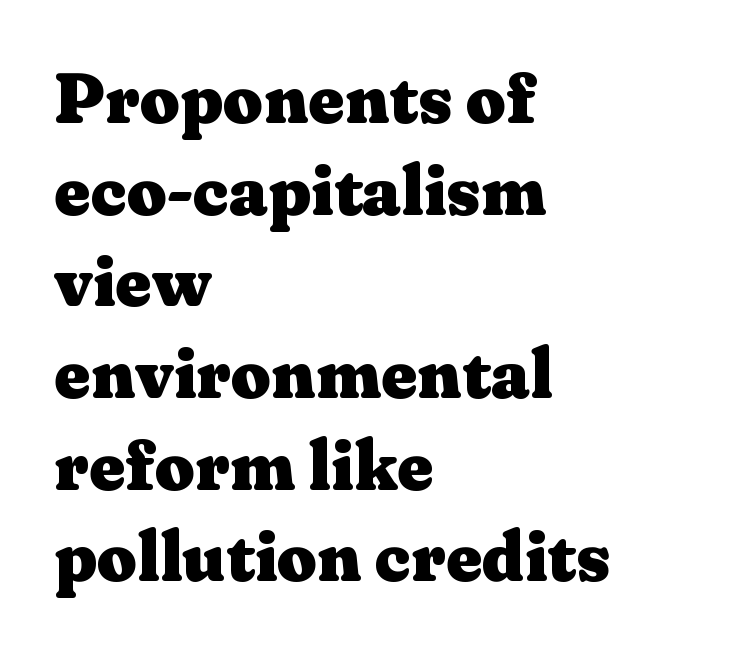
{"serif": "yes", "italic": "no", "bold": "yes", "weight": "heavy", "width": "wide", "stroke_contrast": "medium", "x_height": "medium", "monospaced": "no", "underline": "no", "align": "left", "line_spacing": "normal", "line_spacing_ratio": 1.31, "letter_spacing": "normal", "letter_spacing_em": 0.0, "glyph_px": 70}
